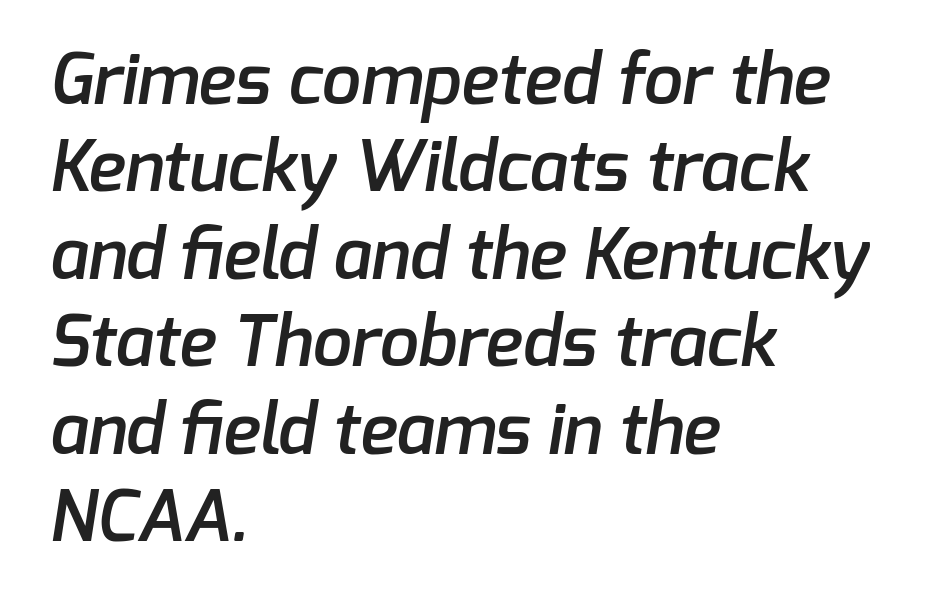
Q: Is the text bold? A: Semi-bold.
Q: Is the typeface a serif or a sans-serif typeface? A: Sans-serif.
Q: Is the text underlined? A: No.
Q: How is the paragraph aligned? A: Left-aligned.
Q: Is the spacing between letters normal or unusually wide? A: Normal.
Q: Is the spacing between lines tight, normal or loose? A: Normal.
Q: Width (condensed, normal, or wide)? A: Normal.
Q: Stroke contrast? A: Low.
Q: x-height? A: Medium.
Q: Monospaced? A: No.
